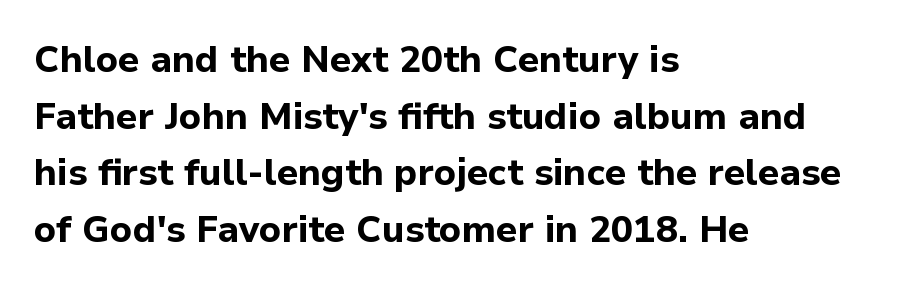
{"serif": "no", "italic": "no", "bold": "yes", "weight": "bold", "width": "normal", "stroke_contrast": "low", "x_height": "medium", "monospaced": "no", "underline": "no", "align": "left", "line_spacing": "normal", "line_spacing_ratio": 1.53, "letter_spacing": "normal", "letter_spacing_em": 0.0, "glyph_px": 37}
